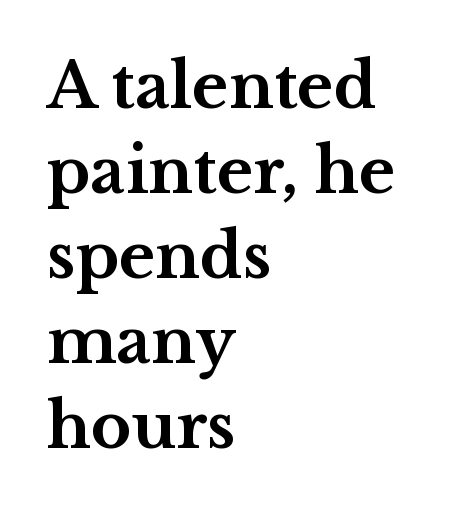
{"serif": "yes", "italic": "no", "bold": "yes", "weight": "bold", "width": "wide", "stroke_contrast": "medium", "x_height": "medium", "monospaced": "no", "underline": "no", "align": "left", "line_spacing": "normal", "line_spacing_ratio": 1.37, "letter_spacing": "normal", "letter_spacing_em": 0.0, "glyph_px": 62}
